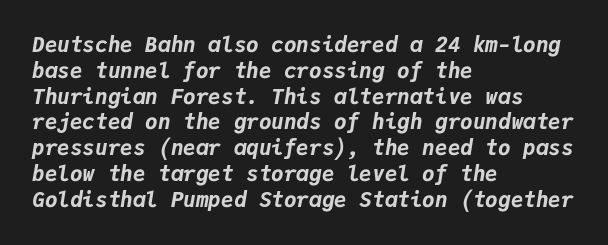
{"italic": "yes", "lean": "right", "slant_degrees": 9, "bold": "yes", "underline": "no", "align": "left", "line_spacing_ratio": 1.23, "letter_spacing": "normal", "letter_spacing_em": 0.0, "glyph_px": 21}
